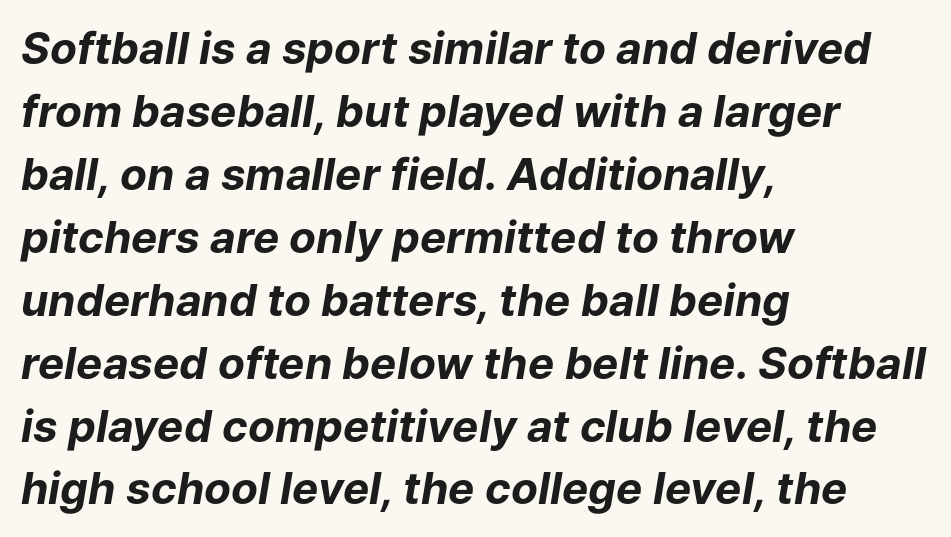
Q: Is the text bold? A: Yes.
Q: Is the text italic (slanted)? A: Yes, it leans right by about 9 degrees.
Q: Is the text underlined? A: No.
Q: How is the paragraph aligned? A: Left-aligned.
Q: Is the spacing between letters normal or unusually wide? A: Normal.
Q: Is the spacing between lines tight, normal or loose? A: Normal.
Q: Width (condensed, normal, or wide)? A: Normal.
Q: Stroke contrast? A: Low.
Q: x-height? A: Medium.
Q: Monospaced? A: No.
